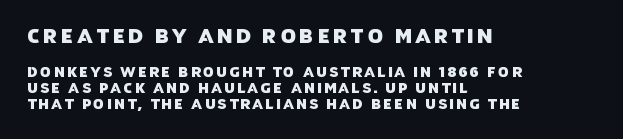
The space between consecutive lines is stingy. Rule under the text: the space is simply empty. The lines in this sample share a left origin and differ only in where they stop. Whoever set this made the first block the dominant, larger element.
